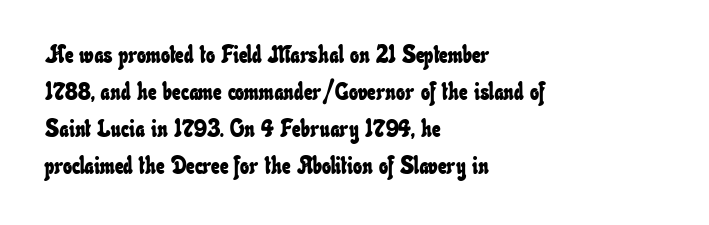
The space beneath each line is pristine and unruled. Nobody touched the tracking dial on this one. One-word summary of the alignment: left. The vertical gap from one line to the next is medium.
